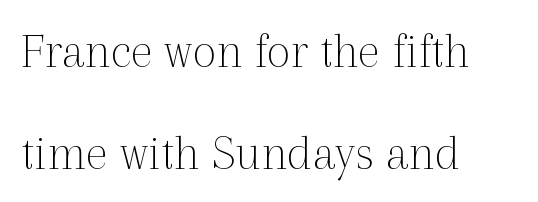
The image shows 52 px thin serif type, upright; set left-aligned, loose line spacing (1.96x), normal letter spacing, not underlined; a medium x-height.
